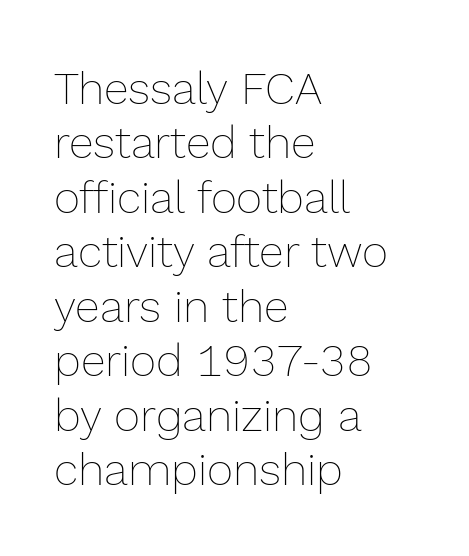
Q: Is the text bold? A: No.
Q: Is the text italic (slanted)? A: No, it is upright.
Q: Is the text underlined? A: No.
Q: How is the paragraph aligned? A: Left-aligned.
Q: Is the spacing between letters normal or unusually wide? A: Normal.
Q: Width (condensed, normal, or wide)? A: Normal.
Q: x-height? A: Medium.
Q: Monospaced? A: No.
